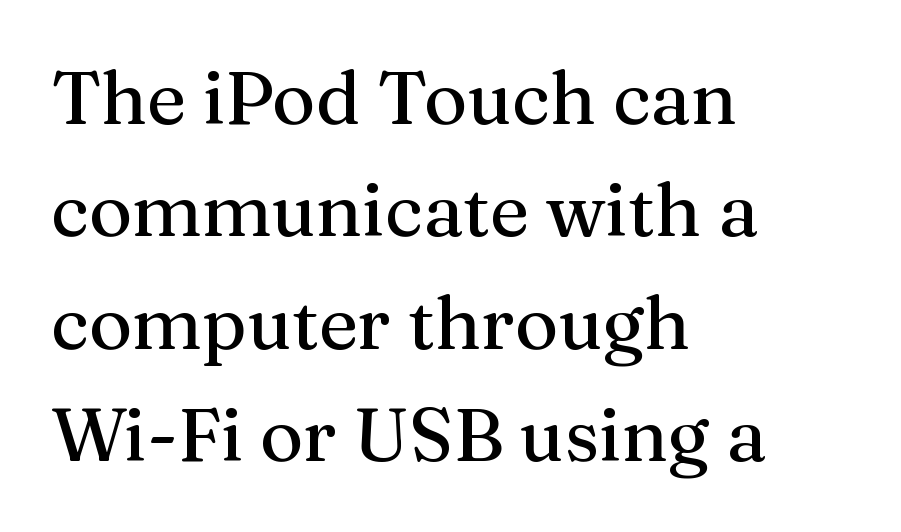
This sample uses a serif face. The passage shown is typed in a proportional face where columns would drift. Leading matches the norm, producing a regular column. Honestly, there is no underline to notice here at all. This rendering uses left alignment, leaving the right contour irregular. The gaps between neighbouring characters are ordinary and unremarkable.
